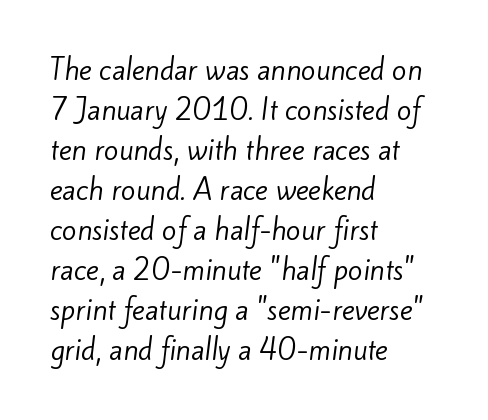
The image shows 27 px text type; set left-aligned, normal line spacing (1.48x), normal letter spacing, not underlined.
